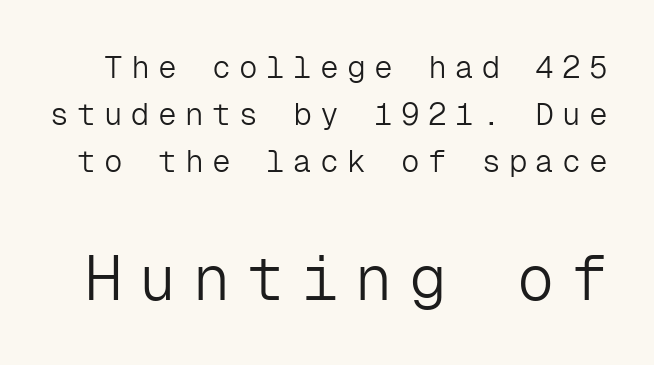
The image shows 62 px light sans-serif type, upright, monospaced; set normal line spacing (1.52x), unusually wide letter spacing (+0.27 em), not underlined; the second (bottom) block is 2.0x larger; low stroke contrast and a medium x-height.
